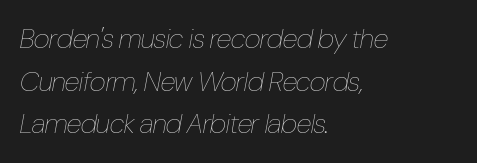
The rendering applies a slant to the glyphs. If you drew a ruler down the left edge, every line would touch it. The leading is moderate, giving the passage an even texture. Tracking here is standard; glyphs follow each other at the usual distance.
